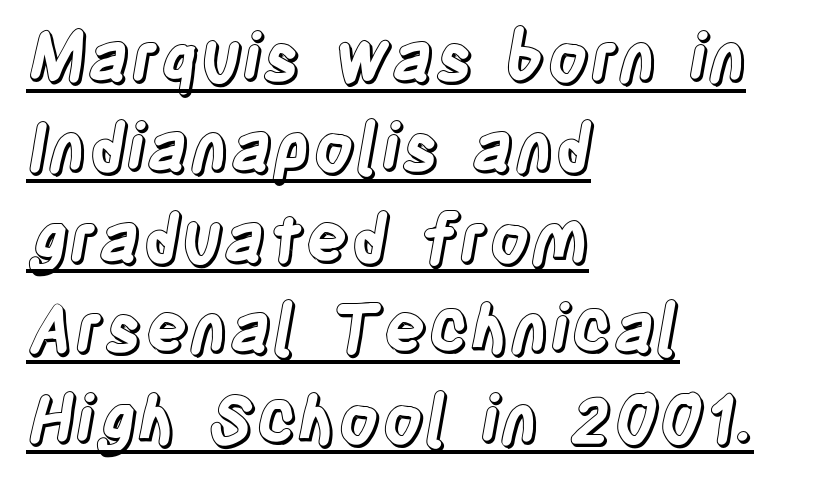
Visually the block forms a straight wall on the left and a jagged coastline on the right. Is the letter spacing exaggerated? No — it looks like the ordinary default. These lines are rendered in a variable-pitch font. Decoration check: the copy is underlined.
